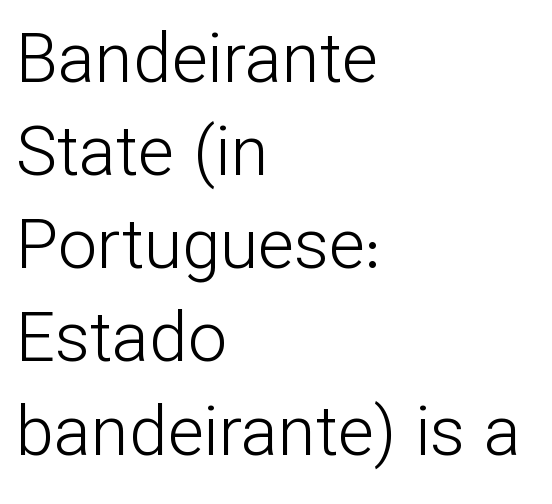
The image shows 69 px light sans-serif type, upright; set left-aligned, normal line spacing (1.35x), normal letter spacing, not underlined; low stroke contrast and a medium x-height.
